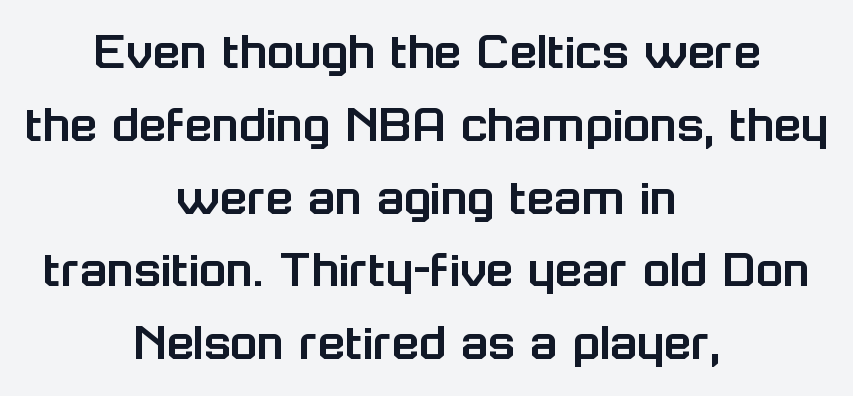
Q: Is the text italic (slanted)? A: No, it is upright.
Q: Is the typeface a serif or a sans-serif typeface? A: Sans-serif.
Q: Is the text underlined? A: No.
Q: How is the paragraph aligned? A: Centered.
Q: Is the spacing between letters normal or unusually wide? A: Normal.
Q: Is the spacing between lines tight, normal or loose? A: Normal.
Q: Width (condensed, normal, or wide)? A: Normal.
Q: Stroke contrast? A: Low.
Q: x-height? A: Medium.
Q: Monospaced? A: No.
